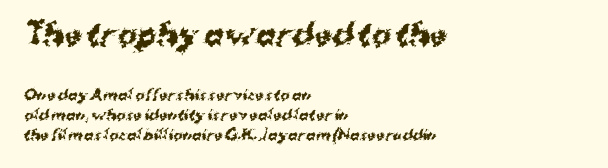
This rendering leaves character spacing at its baseline value. Reading top to bottom, the characters get smaller at the block break. This sample is left-justified, so line endings fall wherever the words run out. Typographically, this falls in the sans-serif category. Here the designer chose a conventional face with non-uniform glyph widths. Its strokes are broad and dark, the hallmark of bold type.
